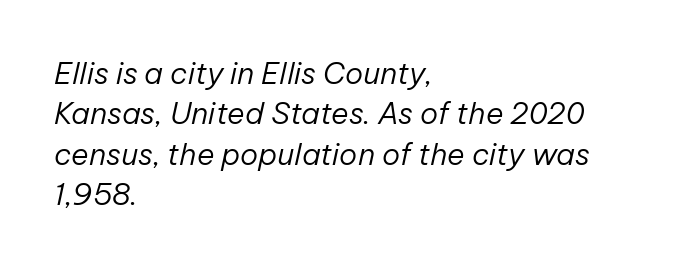
Q: Is the text bold? A: No.
Q: Is the text italic (slanted)? A: Yes, it leans right by about 12 degrees.
Q: Is the text underlined? A: No.
Q: How is the paragraph aligned? A: Left-aligned.
Q: Is the spacing between letters normal or unusually wide? A: Normal.
Q: Is the spacing between lines tight, normal or loose? A: Normal.
Q: Width (condensed, normal, or wide)? A: Normal.
Q: Stroke contrast? A: Low.
Q: x-height? A: Medium.
Q: Monospaced? A: No.
